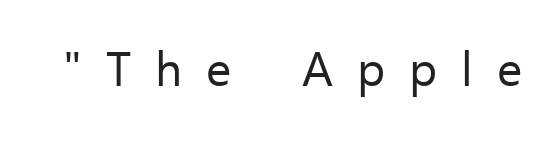
Q: Is the text bold? A: No.
Q: Is the text italic (slanted)? A: No, it is upright.
Q: Is the typeface a serif or a sans-serif typeface? A: Sans-serif.
Q: Is the text underlined? A: No.
Q: Is the spacing between letters normal or unusually wide? A: Unusually wide.
Q: Width (condensed, normal, or wide)? A: Normal.
Q: Stroke contrast? A: Low.
Q: x-height? A: Medium.
Q: Monospaced? A: No.
